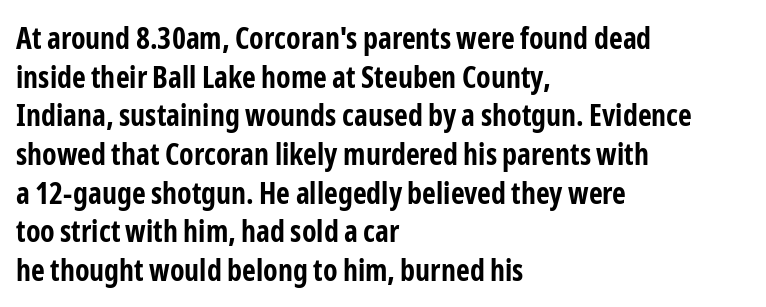
Each letter keeps its own natural width here, so spacing adapts to shape. Underline: absent. Alignment: flush left. Every stem runs plumb, perpendicular to the baseline. Are there feet on the stems? There aren't — it's a sans. Baseline-to-baseline distance is the conventional proportion of letter height.
